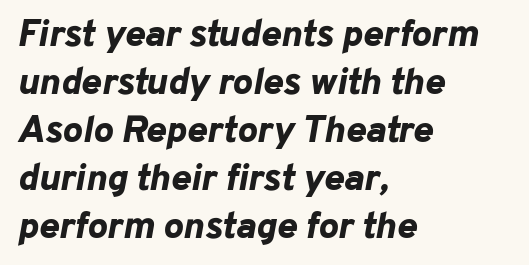
I'd describe the lettering as bold — thick and assertive. Varying glyph widths throughout — classic text-font behaviour. Notice how descenders clear the ascenders below comfortably — that's standard leading. You can tell it's italic because the verticals aren't actually vertical. The typesetter chose a ragged-right arrangement here.
